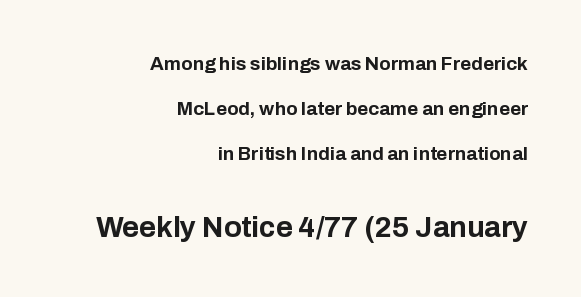
Q: Is the text bold? A: Yes.
Q: Is the text italic (slanted)? A: No, it is upright.
Q: Is the typeface a serif or a sans-serif typeface? A: Sans-serif.
Q: Is the text underlined? A: No.
Q: How is the paragraph aligned? A: Right-aligned.
Q: Is the spacing between letters normal or unusually wide? A: Normal.
Q: Is the spacing between lines tight, normal or loose? A: Loose.
Q: Which block of text is set in a larger size, the first (top) or the second (bottom)? A: The second (bottom) one.
Q: Width (condensed, normal, or wide)? A: Normal.
Q: Stroke contrast? A: Low.
Q: x-height? A: Medium.
Q: Monospaced? A: No.
